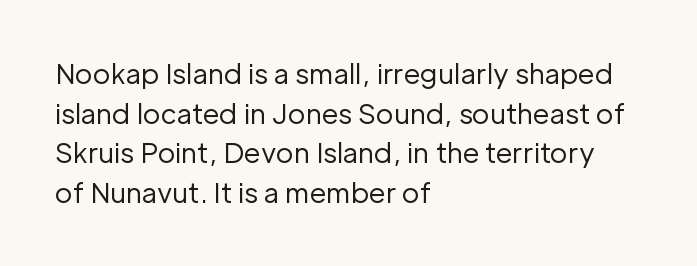
{"italic": "no", "bold": "no", "underline": "no", "align": "left", "line_spacing": "normal", "line_spacing_ratio": 1.47, "letter_spacing": "normal", "letter_spacing_em": 0.0, "glyph_px": 27}
